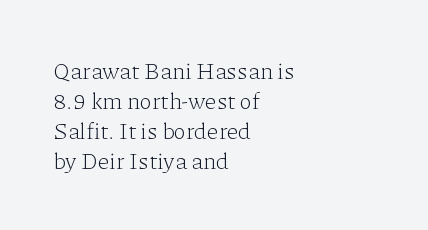
The lines are quadded left. The font sits on the lighter half of the weight spectrum, regular included. Tracking here is standard; glyphs follow each other at the usual distance. Italic? Not at all — the glyphs are vertical. Rule under the text: the space is simply empty.
